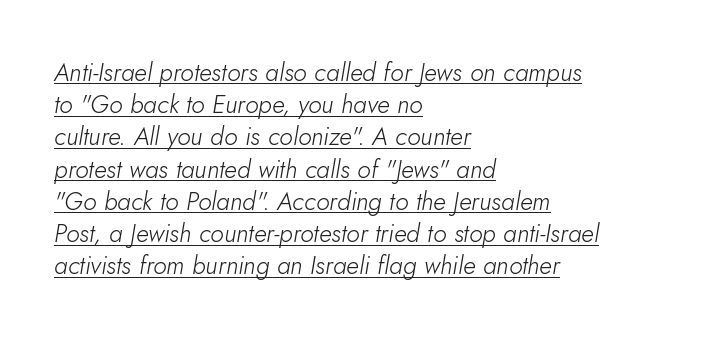
Q: Is the text bold? A: No.
Q: Is the text italic (slanted)? A: Yes, it leans right by about 10 degrees.
Q: Is the text underlined? A: Yes.
Q: How is the paragraph aligned? A: Left-aligned.
Q: Is the spacing between letters normal or unusually wide? A: Normal.
Q: Is the spacing between lines tight, normal or loose? A: Normal.
